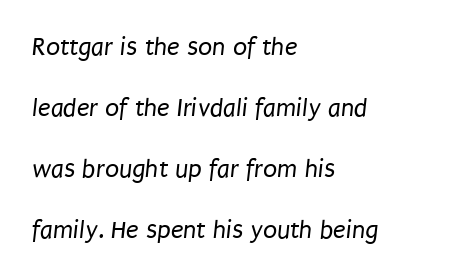
The image shows 26 px text type; set left-aligned, loose line spacing (2.34x), normal letter spacing, not underlined.
